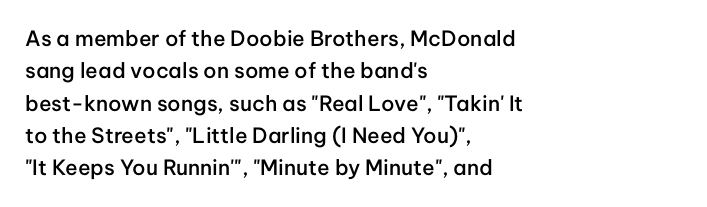
Italic? Not at all — the glyphs are vertical. Visually the block forms a straight wall on the left and a jagged coastline on the right. The horizontal fit of the characters is conventional and even. No word sits above an underline.
